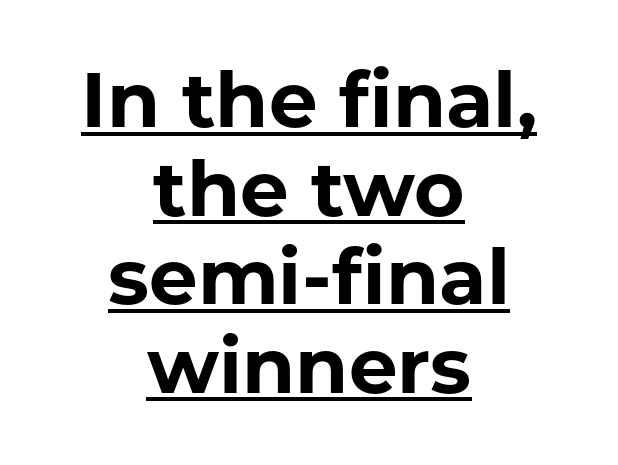
The image shows 77 px bold sans-serif type, upright; set centered, tight line spacing (1.15x), normal letter spacing, underlined; low stroke contrast and a medium x-height.
